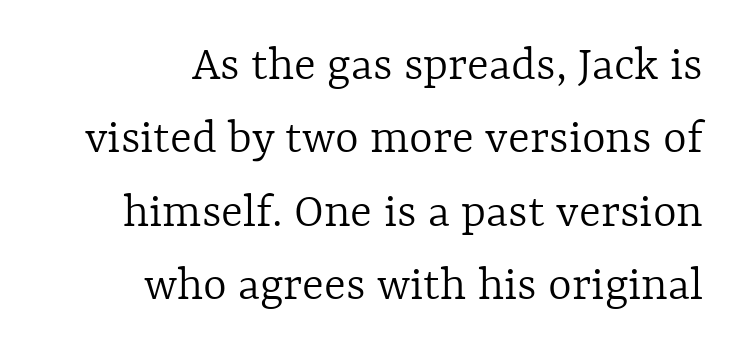
The image shows 51 px light type, upright; set right-aligned, normal line spacing (1.44x), normal letter spacing, not underlined; a medium x-height.
